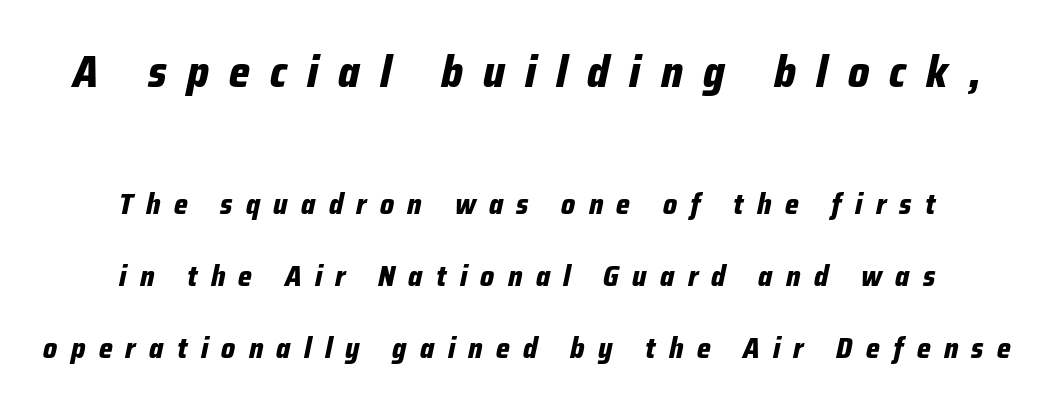
Q: Is the text bold? A: Yes.
Q: Is the text italic (slanted)? A: Yes, it leans right by about 12 degrees.
Q: Is the text underlined? A: No.
Q: How is the paragraph aligned? A: Centered.
Q: Is the spacing between letters normal or unusually wide? A: Unusually wide.
Q: Is the spacing between lines tight, normal or loose? A: Loose.
Q: Which block of text is set in a larger size, the first (top) or the second (bottom)? A: The first (top) one.
Q: Width (condensed, normal, or wide)? A: Condensed.
Q: Stroke contrast? A: Low.
Q: x-height? A: Medium.
Q: Monospaced? A: No.
